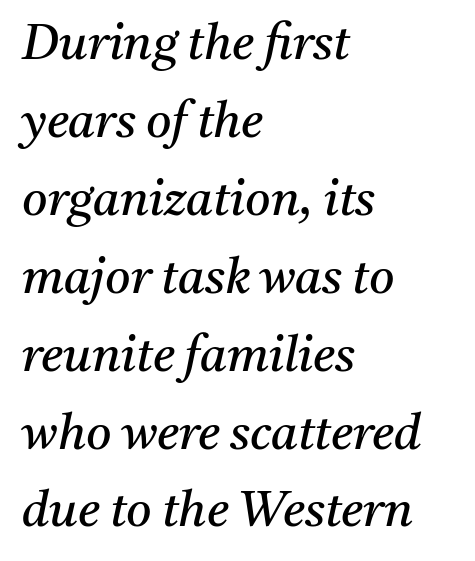
The image shows 49 px regular-weight serif type, italic (leaning right); set left-aligned, normal line spacing (1.59x), normal letter spacing, not underlined; medium stroke contrast and a medium x-height.
